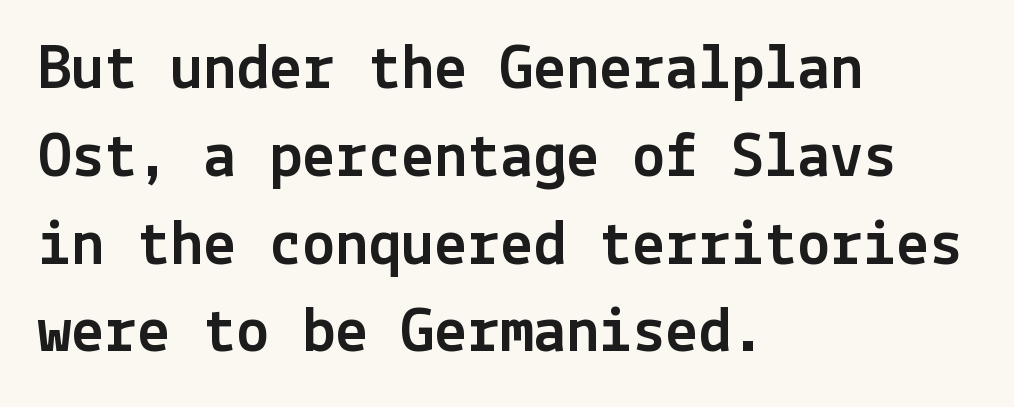
{"serif": "no", "italic": "no", "width": "normal", "x_height": "medium", "underline": "no", "align": "left", "line_spacing": "normal", "line_spacing_ratio": 1.33, "letter_spacing": "normal", "letter_spacing_em": 0.0, "glyph_px": 66}
